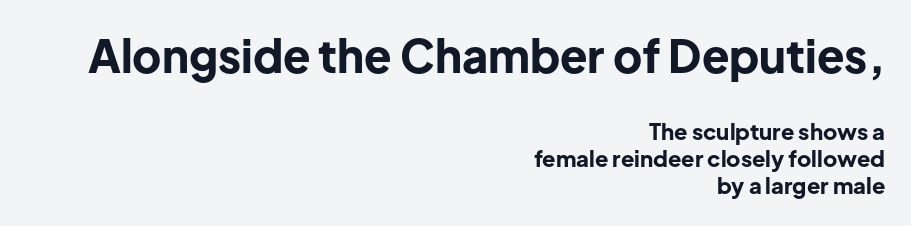
A sans-serif font was chosen for this passage. The designer gave the opening block more size than the closing block. The letters stand straight up with perfectly vertical stems. Horizontal alignment here is rightward, an uncommon choice for prose. Thick stems and heavy bowls — unmistakably bold. Descender tails drop into unmarked territory.
